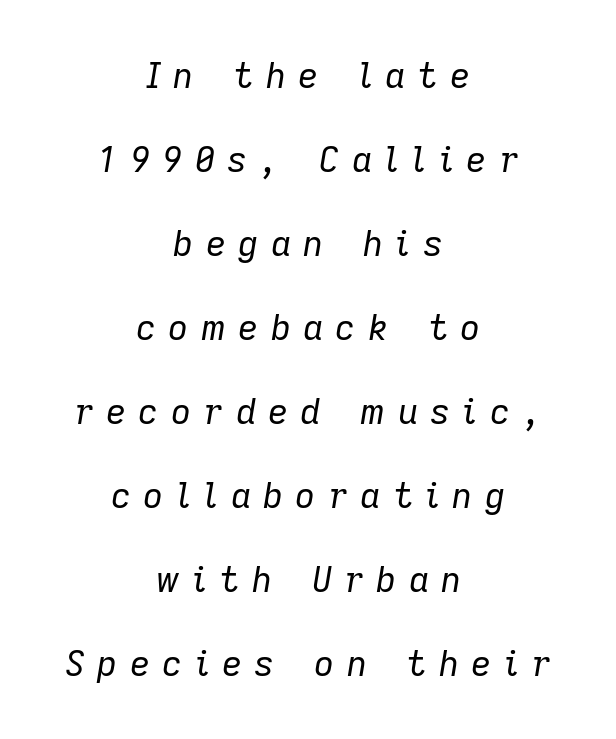
Q: Is the text bold? A: No.
Q: Is the text italic (slanted)? A: Yes, it leans right by about 9 degrees.
Q: Is the text underlined? A: No.
Q: How is the paragraph aligned? A: Centered.
Q: Is the spacing between letters normal or unusually wide? A: Unusually wide.
Q: Is the spacing between lines tight, normal or loose? A: Loose.
Q: Width (condensed, normal, or wide)? A: Normal.
Q: Stroke contrast? A: Low.
Q: x-height? A: Medium.
Q: Monospaced? A: No.
